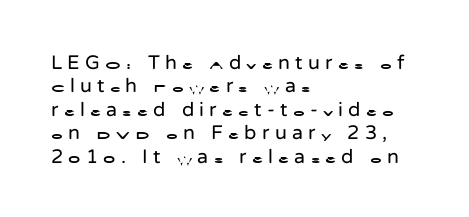
{"italic": "no", "bold": "no", "underline": "no", "align": "left", "line_spacing_ratio": 1.17, "letter_spacing": "wide", "letter_spacing_em": 0.26, "glyph_px": 20}
